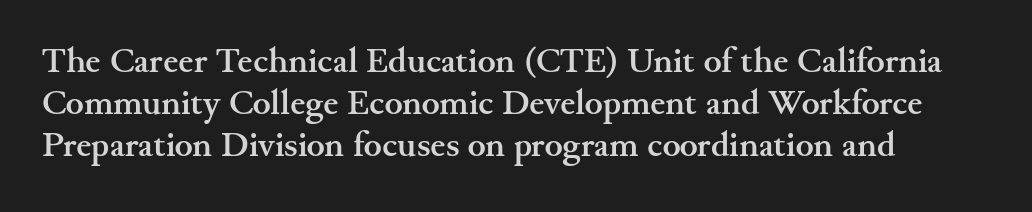
The image shows 34 px semibold, wide serif type, upright; set left-aligned, line spacing 1.23x, normal letter spacing, not underlined; medium stroke contrast and a small x-height.
